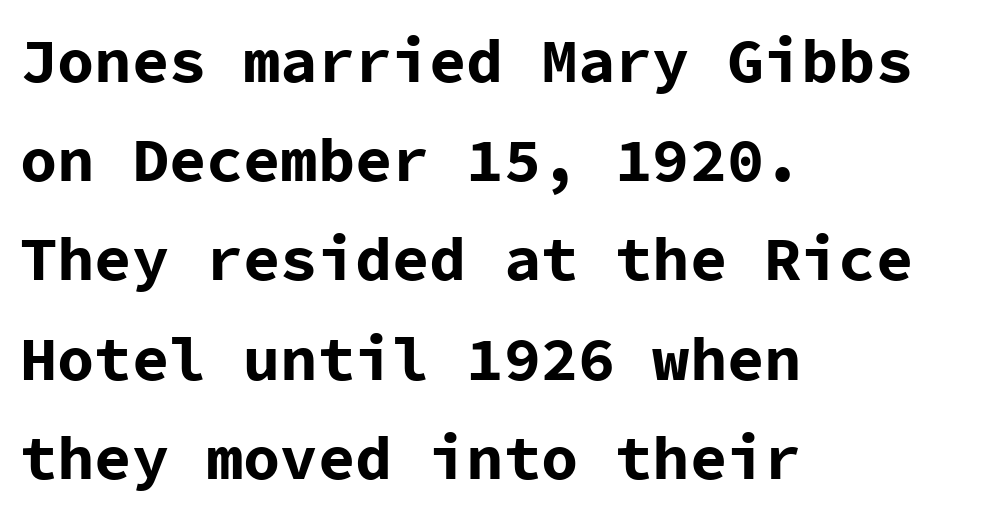
Q: Is the text bold? A: Yes.
Q: Is the text italic (slanted)? A: No, it is upright.
Q: Is the typeface a serif or a sans-serif typeface? A: Sans-serif.
Q: Is the text underlined? A: No.
Q: How is the paragraph aligned? A: Left-aligned.
Q: Is the spacing between letters normal or unusually wide? A: Normal.
Q: Is the spacing between lines tight, normal or loose? A: Normal.
Q: Width (condensed, normal, or wide)? A: Normal.
Q: Stroke contrast? A: Low.
Q: x-height? A: Medium.
Q: Monospaced? A: Yes.
